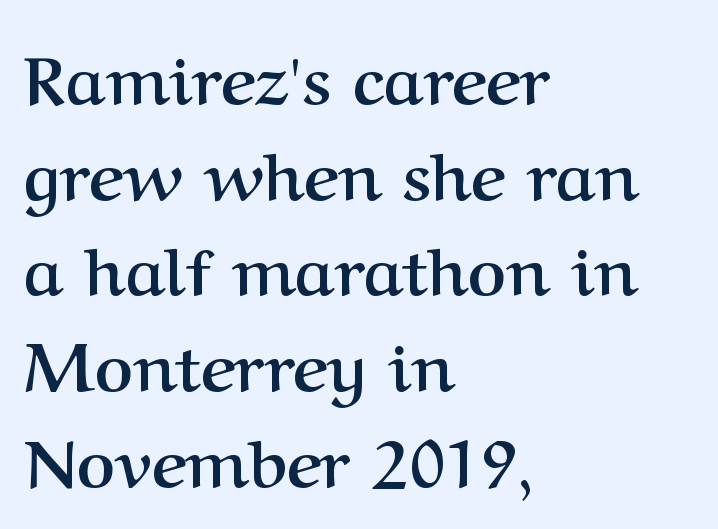
Q: Is the text bold? A: Yes.
Q: Is the text italic (slanted)? A: No, it is upright.
Q: Is the typeface a serif or a sans-serif typeface? A: Serif.
Q: Is the text underlined? A: No.
Q: How is the paragraph aligned? A: Left-aligned.
Q: Is the spacing between letters normal or unusually wide? A: Normal.
Q: Is the spacing between lines tight, normal or loose? A: Normal.
Q: Width (condensed, normal, or wide)? A: Normal.
Q: Stroke contrast? A: Medium.
Q: x-height? A: Medium.
Q: Monospaced? A: No.
